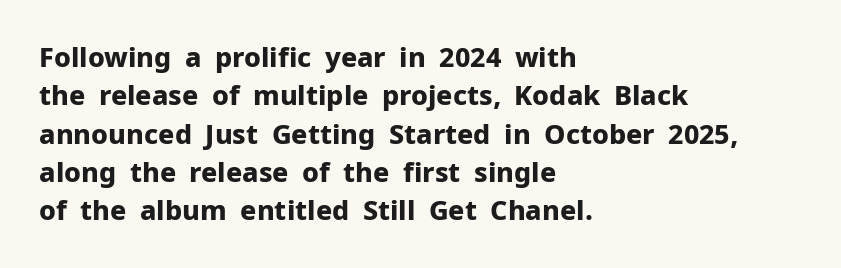
Q: Is the text bold? A: Yes.
Q: Is the text italic (slanted)? A: No, it is upright.
Q: Is the text underlined? A: No.
Q: How is the paragraph aligned? A: Left-aligned.
Q: Is the spacing between letters normal or unusually wide? A: Normal.
Q: Is the spacing between lines tight, normal or loose? A: Normal.
